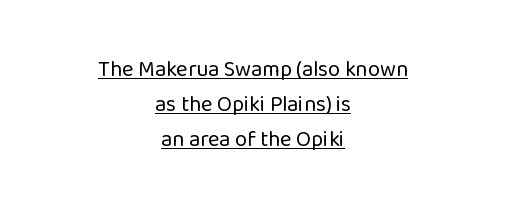
The image shows 22 px text type, upright; set centered, normal line spacing (1.6x), normal letter spacing, underlined.
